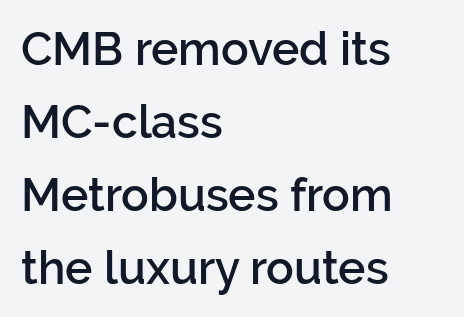
The image shows 46 px semibold sans-serif type, upright; set left-aligned, normal line spacing (1.59x), normal letter spacing, not underlined; low stroke contrast and a medium x-height.
